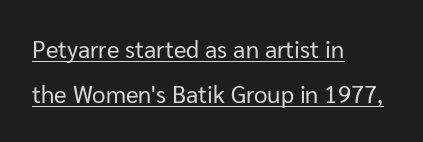
Is the type heavy? It reads as light-to-regular instead. You can tell it's not italic because the verticals are truly vertical. The face used here appears with an underline applied. How are the letters spaced? Ordinarily, with no added tracking. The ragged edge is on the right, which tells us the setting is flush left.
